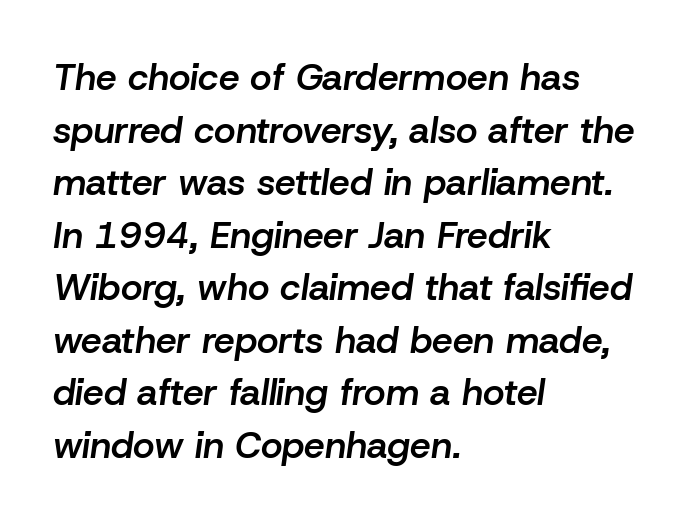
{"italic": "yes", "lean": "right", "slant_degrees": 8, "bold": "semi", "weight": "semibold", "width": "normal", "stroke_contrast": "low", "x_height": "medium", "monospaced": "no", "underline": "no", "align": "left", "line_spacing": "normal", "line_spacing_ratio": 1.42, "letter_spacing": "normal", "letter_spacing_em": 0.0, "glyph_px": 37}
